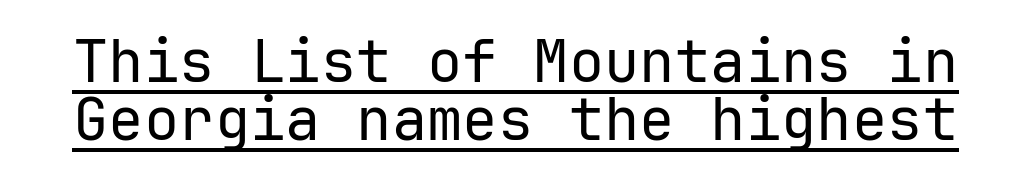
Q: Is the text bold? A: No.
Q: Is the text italic (slanted)? A: No, it is upright.
Q: Is the typeface a serif or a sans-serif typeface? A: Sans-serif.
Q: Is the text underlined? A: Yes.
Q: Is the spacing between letters normal or unusually wide? A: Normal.
Q: Is the spacing between lines tight, normal or loose? A: Tight.
Q: Width (condensed, normal, or wide)? A: Normal.
Q: Stroke contrast? A: Low.
Q: x-height? A: Medium.
Q: Monospaced? A: Yes.
